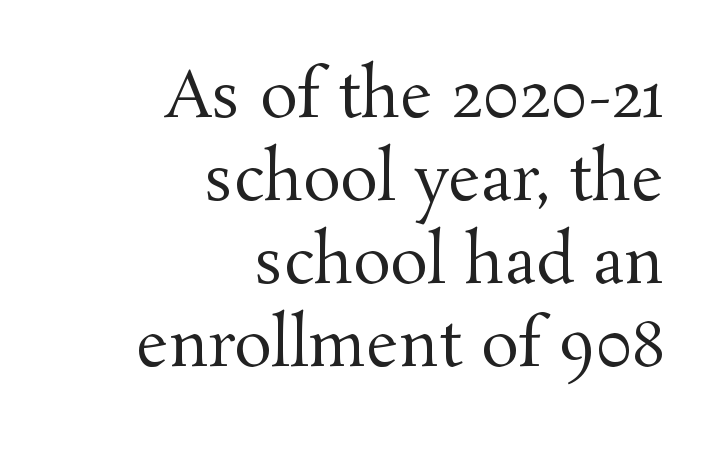
The image shows 63 px regular-weight serif type, upright; set right-aligned, normal line spacing (1.32x), normal letter spacing, not underlined; medium stroke contrast and a medium x-height.
